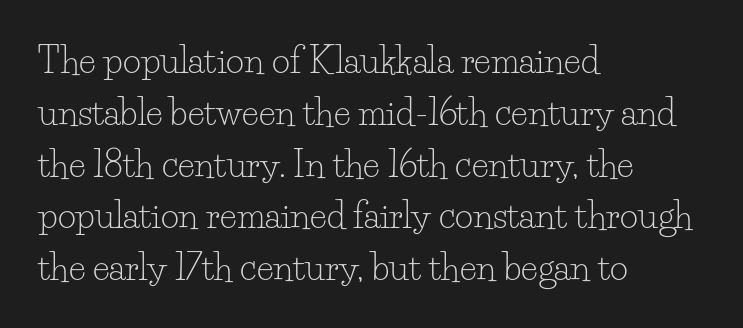
Q: Is the text bold? A: No.
Q: Is the text italic (slanted)? A: No, it is upright.
Q: Is the typeface a serif or a sans-serif typeface? A: Serif.
Q: Is the text underlined? A: No.
Q: How is the paragraph aligned? A: Left-aligned.
Q: Is the spacing between letters normal or unusually wide? A: Normal.
Q: Is the spacing between lines tight, normal or loose? A: Normal.
Q: Width (condensed, normal, or wide)? A: Normal.
Q: Stroke contrast? A: Low.
Q: x-height? A: Small.
Q: Monospaced? A: No.
